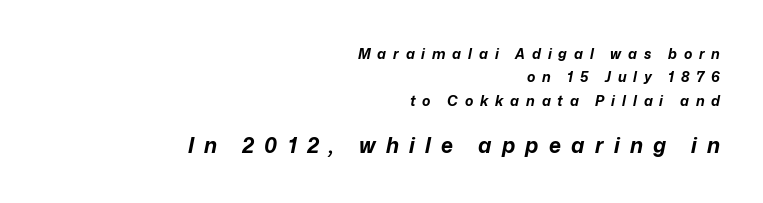
{"italic": "yes", "lean": "right", "slant_degrees": 12, "bold": "yes", "underline": "no", "align": "right", "line_spacing": "normal", "line_spacing_ratio": 1.67, "letter_spacing": "wide", "letter_spacing_em": 0.49, "larger_block": "second", "size_ratio": 1.5, "glyph_px": 21}
